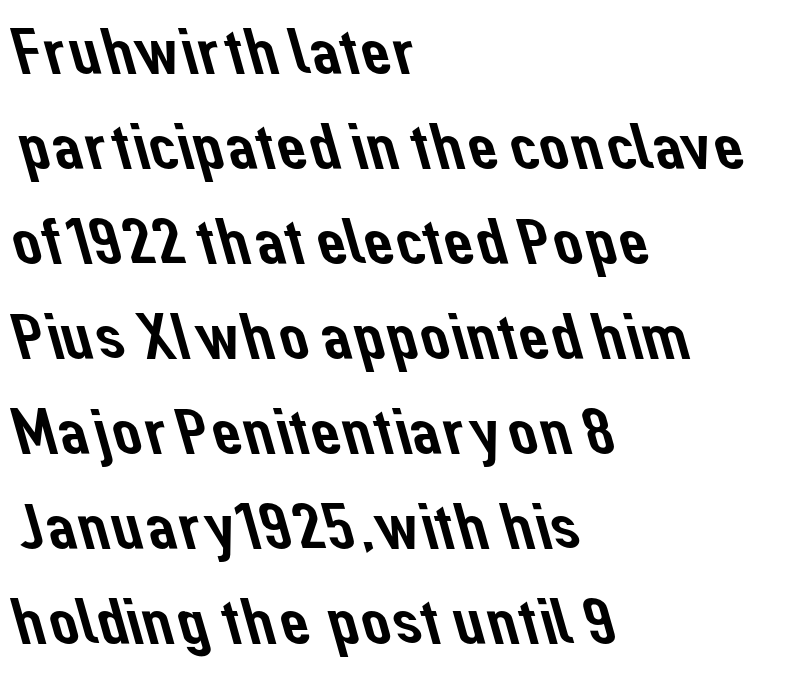
{"serif": "no", "width": "normal", "stroke_contrast": "low", "x_height": "medium", "monospaced": "no", "underline": "no", "align": "left", "line_spacing": "normal", "line_spacing_ratio": 1.44, "letter_spacing": "normal", "letter_spacing_em": 0.0, "glyph_px": 66}
